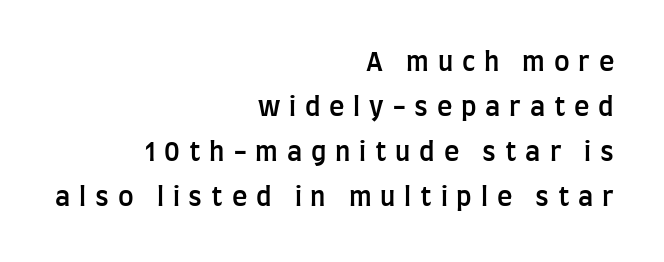
{"italic": "no", "bold": "semi", "underline": "no", "align": "right", "line_spacing_ratio": 1.73, "letter_spacing": "wide", "letter_spacing_em": 0.34, "glyph_px": 26}
